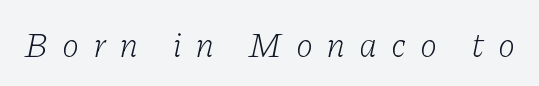
The image shows 35 px light serif type, italic (leaning right); set unusually wide letter spacing (+0.39 em), not underlined; low stroke contrast and a medium x-height.
